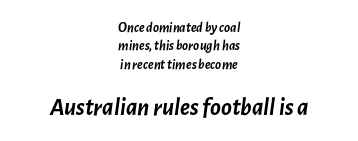
Q: Is the text bold? A: Yes.
Q: Is the text italic (slanted)? A: Yes, it leans right by about 7 degrees.
Q: Is the text underlined? A: No.
Q: How is the paragraph aligned? A: Centered.
Q: Is the spacing between letters normal or unusually wide? A: Normal.
Q: Is the spacing between lines tight, normal or loose? A: Normal.
Q: Which block of text is set in a larger size, the first (top) or the second (bottom)? A: The second (bottom) one.
